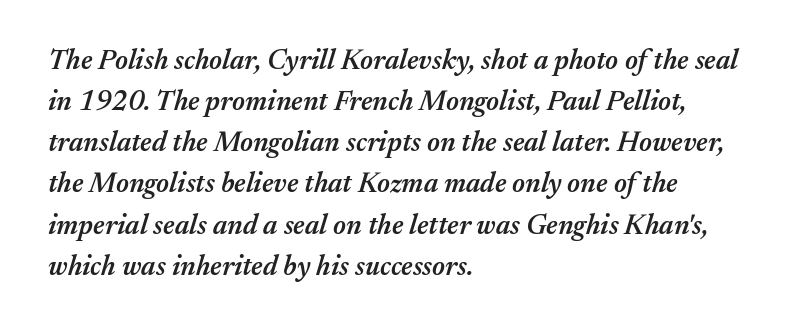
The image shows 28 px semibold type, italic (leaning right); set left-aligned, normal line spacing (1.47x), normal letter spacing, not underlined; medium stroke contrast and a medium x-height.
